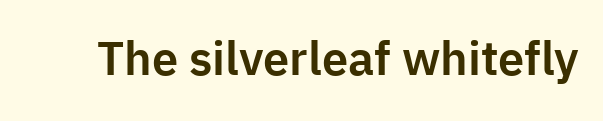
The image shows 47 px sans-serif type, upright; set normal letter spacing, not underlined; low stroke contrast and a medium x-height.
